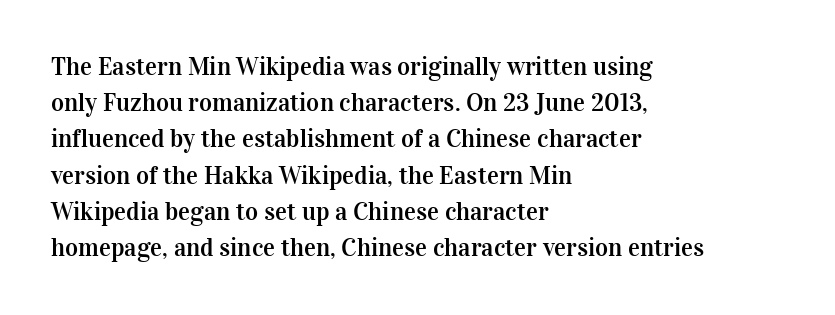
Q: Is the text italic (slanted)? A: No, it is upright.
Q: Is the text underlined? A: No.
Q: How is the paragraph aligned? A: Left-aligned.
Q: Is the spacing between letters normal or unusually wide? A: Normal.
Q: Is the spacing between lines tight, normal or loose? A: Normal.
